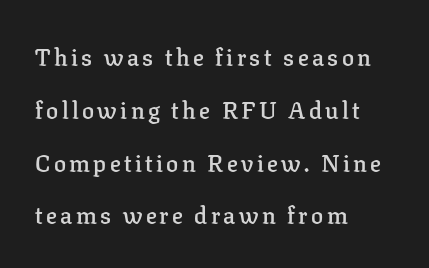
The image shows 24 px text type, upright; set left-aligned, loose line spacing (2.2x), not underlined.
